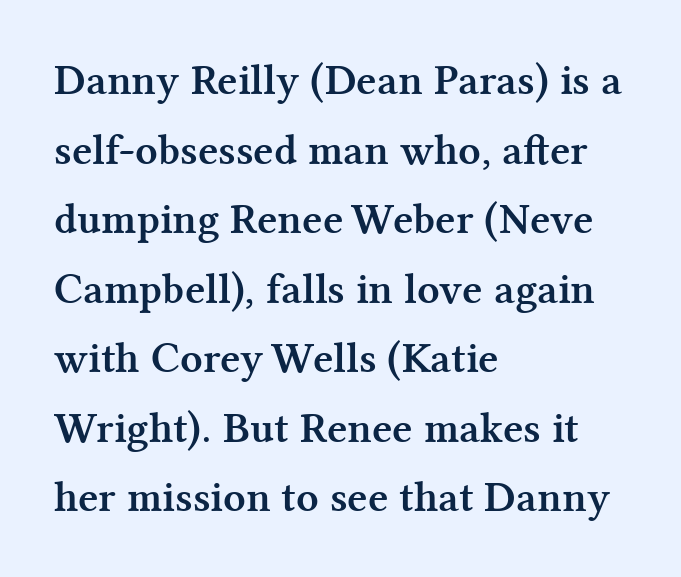
The image shows 44 px semibold serif type, upright; set left-aligned, normal line spacing (1.58x), normal letter spacing, not underlined; medium stroke contrast and a medium x-height.
